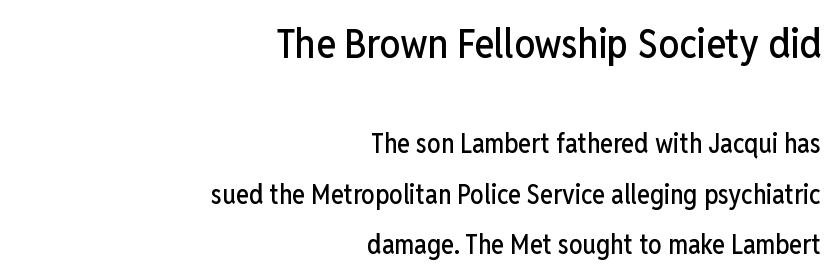
Is this a fixed-width face? No — the glyphs have proportional, varying widths. This sample uses plain, unmodified letter spacing. Does the type have serifs? No, each stem ends abruptly. The paragraph shown leans on its right margin. Decoration check: the copy has no underline.
